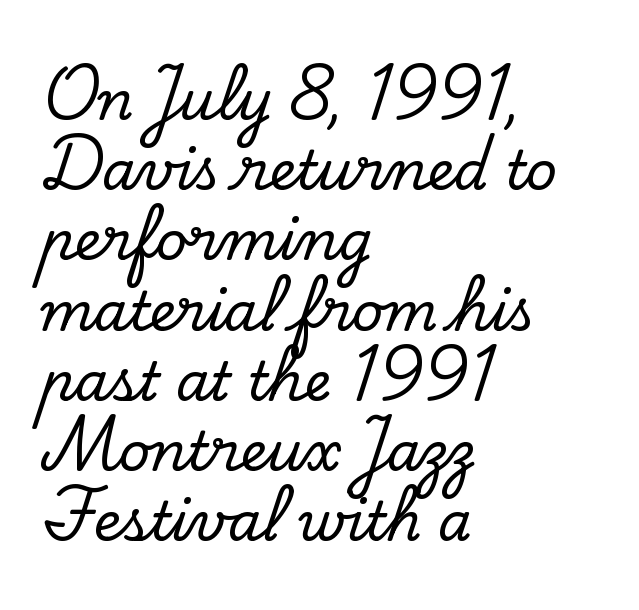
Q: Is the text italic (slanted)? A: Yes.
Q: Is the typeface a serif or a sans-serif typeface? A: Serif.
Q: Is the text underlined? A: No.
Q: How is the paragraph aligned? A: Left-aligned.
Q: Is the spacing between letters normal or unusually wide? A: Normal.
Q: Is the spacing between lines tight, normal or loose? A: Normal.
Q: Width (condensed, normal, or wide)? A: Normal.
Q: Stroke contrast? A: Low.
Q: x-height? A: Small.
Q: Monospaced? A: No.
